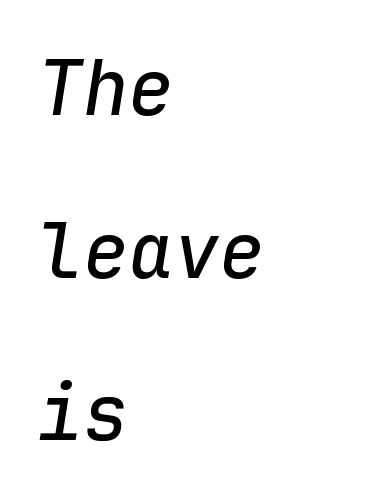
The image shows 76 px text type, italic (leaning right), monospaced; set left-aligned, loose line spacing (2.14x), normal letter spacing, not underlined; low stroke contrast and a medium x-height.
